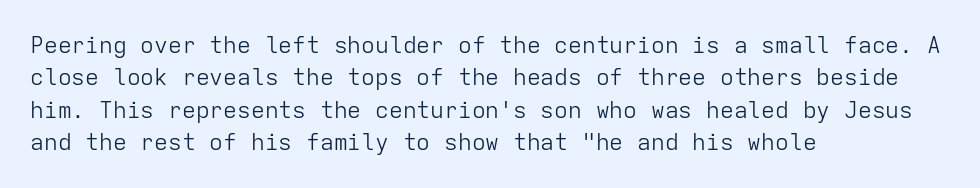
{"italic": "no", "bold": "no", "underline": "no", "align": "left", "line_spacing": "normal", "line_spacing_ratio": 1.41, "letter_spacing": "normal", "letter_spacing_em": 0.0, "glyph_px": 23}
